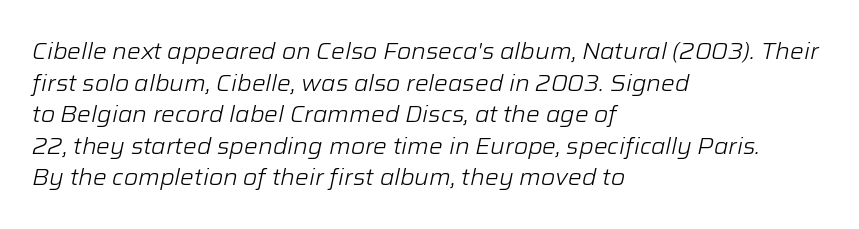
{"italic": "yes", "lean": "right", "slant_degrees": 12, "bold": "no", "underline": "no", "align": "left", "line_spacing": "normal", "line_spacing_ratio": 1.37, "letter_spacing": "normal", "letter_spacing_em": 0.0, "glyph_px": 23}
